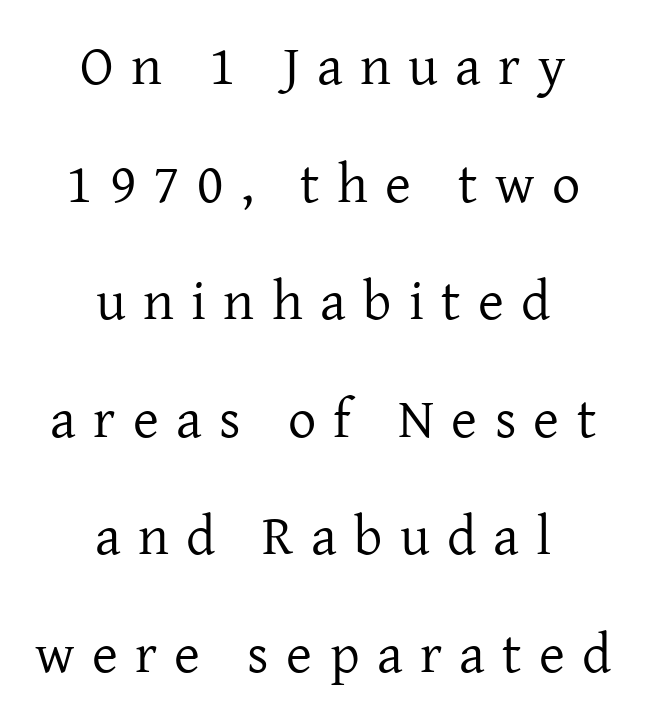
Q: Is the text bold? A: No.
Q: Is the text italic (slanted)? A: No, it is upright.
Q: Is the typeface a serif or a sans-serif typeface? A: Serif.
Q: Is the text underlined? A: No.
Q: How is the paragraph aligned? A: Centered.
Q: Is the spacing between letters normal or unusually wide? A: Unusually wide.
Q: Is the spacing between lines tight, normal or loose? A: Loose.
Q: Width (condensed, normal, or wide)? A: Normal.
Q: Stroke contrast? A: Low.
Q: x-height? A: Medium.
Q: Monospaced? A: No.
